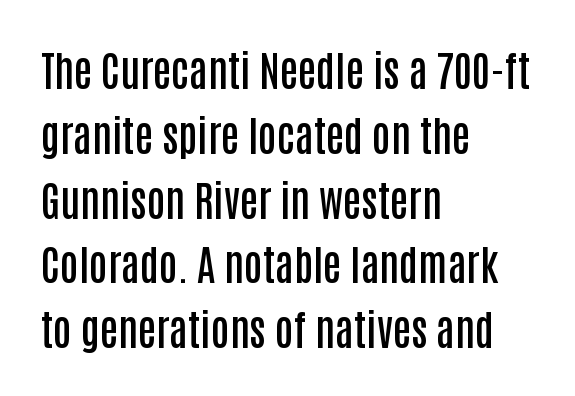
Q: Is the text bold? A: Semi-bold.
Q: Is the text italic (slanted)? A: No, it is upright.
Q: Is the typeface a serif or a sans-serif typeface? A: Sans-serif.
Q: Is the text underlined? A: No.
Q: How is the paragraph aligned? A: Left-aligned.
Q: Is the spacing between letters normal or unusually wide? A: Normal.
Q: Is the spacing between lines tight, normal or loose? A: Normal.
Q: Width (condensed, normal, or wide)? A: Condensed.
Q: Stroke contrast? A: Low.
Q: x-height? A: Large.
Q: Monospaced? A: No.
